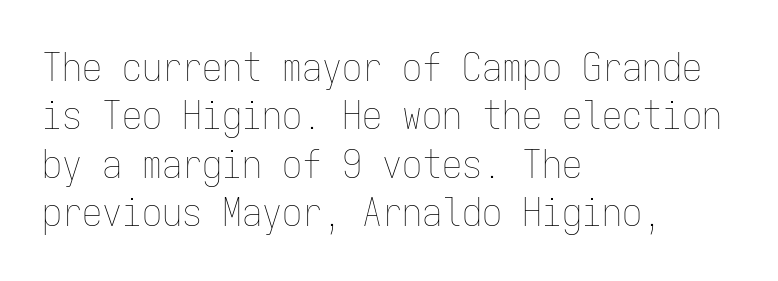
The image shows 40 px thin, condensed type, upright, monospaced; set left-aligned, line spacing 1.21x, normal letter spacing, not underlined; low stroke contrast and a medium x-height.
